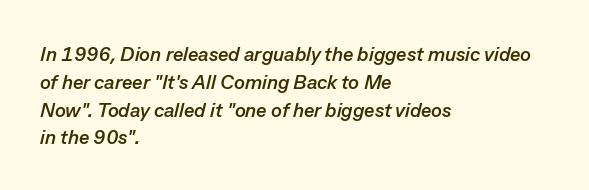
Q: Is the text bold? A: Yes.
Q: Is the text italic (slanted)? A: Yes, it leans right by about 13 degrees.
Q: Is the text underlined? A: No.
Q: How is the paragraph aligned? A: Left-aligned.
Q: Is the spacing between letters normal or unusually wide? A: Normal.
Q: Is the spacing between lines tight, normal or loose? A: Normal.
